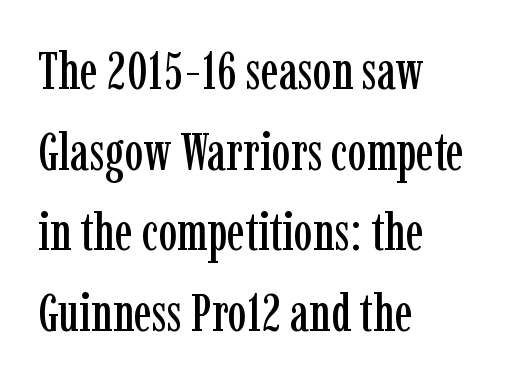
The image shows 53 px condensed serif type, upright; set left-aligned, normal line spacing (1.52x), normal letter spacing, not underlined; low stroke contrast and a medium x-height.
